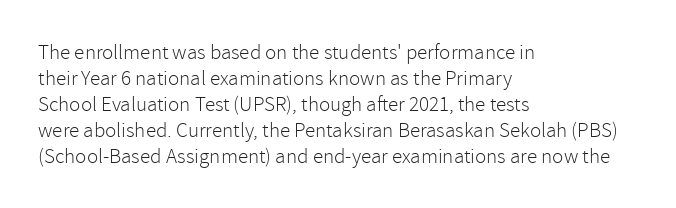
Q: Is the text bold? A: No.
Q: Is the text italic (slanted)? A: No, it is upright.
Q: Is the text underlined? A: No.
Q: How is the paragraph aligned? A: Left-aligned.
Q: Is the spacing between letters normal or unusually wide? A: Normal.
